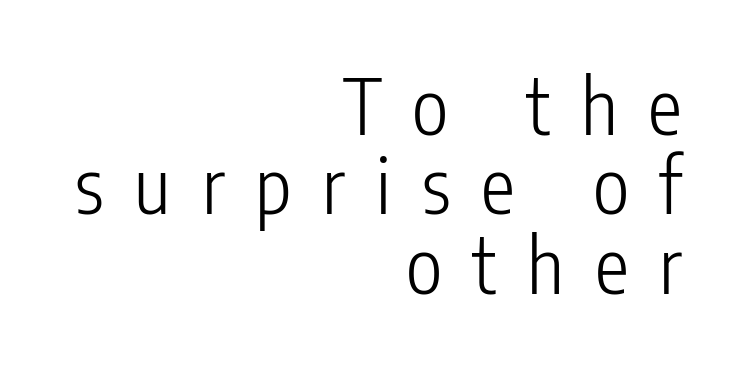
Q: Is the text bold? A: No.
Q: Is the text italic (slanted)? A: No, it is upright.
Q: Is the typeface a serif or a sans-serif typeface? A: Sans-serif.
Q: Is the text underlined? A: No.
Q: How is the paragraph aligned? A: Right-aligned.
Q: Is the spacing between letters normal or unusually wide? A: Unusually wide.
Q: Is the spacing between lines tight, normal or loose? A: Tight.
Q: Width (condensed, normal, or wide)? A: Condensed.
Q: Stroke contrast? A: Low.
Q: x-height? A: Medium.
Q: Monospaced? A: No.
